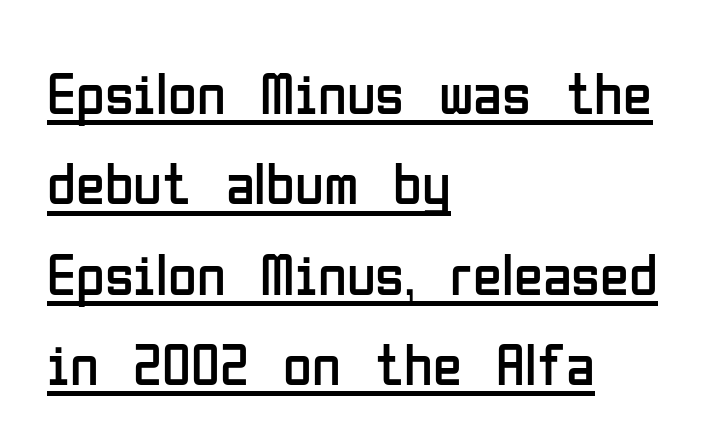
Glyph-to-glyph distance matches everyday printed text. Leading matches the norm, producing a regular column. What kind of face is this? One without serifs — a sans. Every stem runs plumb, perpendicular to the baseline. Varying glyph widths throughout — classic text-font behaviour.
